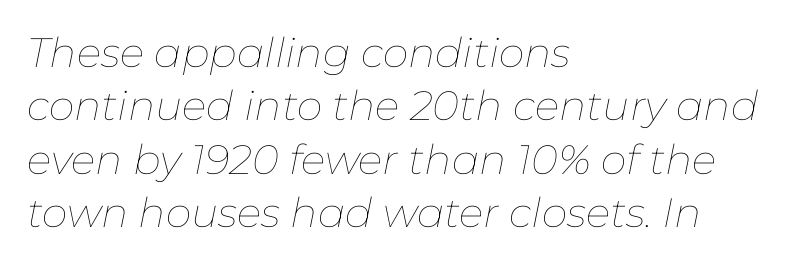
The image shows 41 px thin type, italic (leaning right); set left-aligned, normal line spacing (1.3x), normal letter spacing, not underlined; low stroke contrast and a medium x-height.
